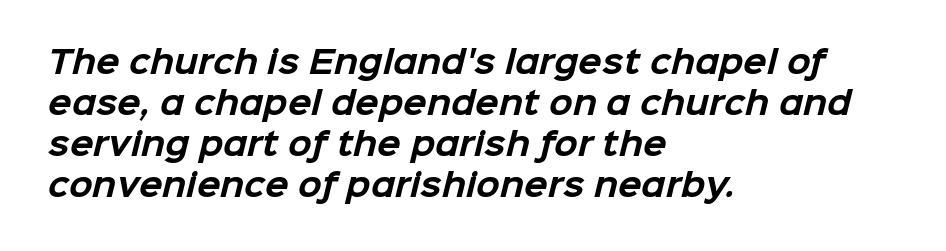
Bare-footed words on every line. This sample uses plain, unmodified letter spacing. Short and long lines alike share a common starting point at left. These lines are rendered in a variable-pitch font.
